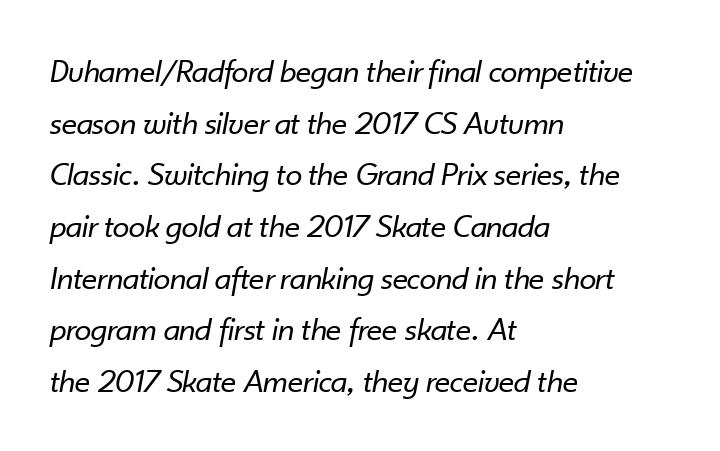
The text block is weighted toward the left margin, trailing off unevenly rightward. Regarding leading, the lines here are spaced in the standard way. Is the type heavy? It reads as light-to-regular instead. Compared with typical body copy, the letter spacing here is the same. Does the lettering tilt? It does — this is italic.
